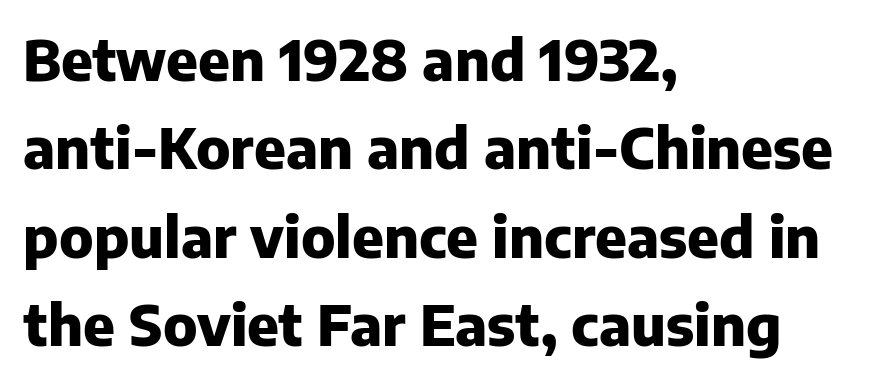
{"serif": "no", "italic": "no", "bold": "yes", "weight": "heavy", "width": "normal", "stroke_contrast": "low", "x_height": "medium", "monospaced": "no", "underline": "no", "align": "left", "line_spacing": "normal", "line_spacing_ratio": 1.58, "letter_spacing": "normal", "letter_spacing_em": 0.0, "glyph_px": 56}
